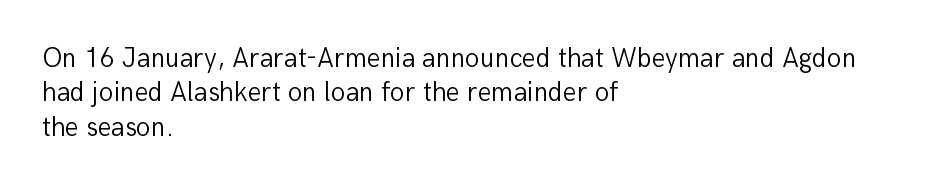
{"italic": "no", "bold": "no", "underline": "no", "align": "left", "line_spacing": "normal", "line_spacing_ratio": 1.27, "letter_spacing": "normal", "letter_spacing_em": 0.0, "glyph_px": 27}
